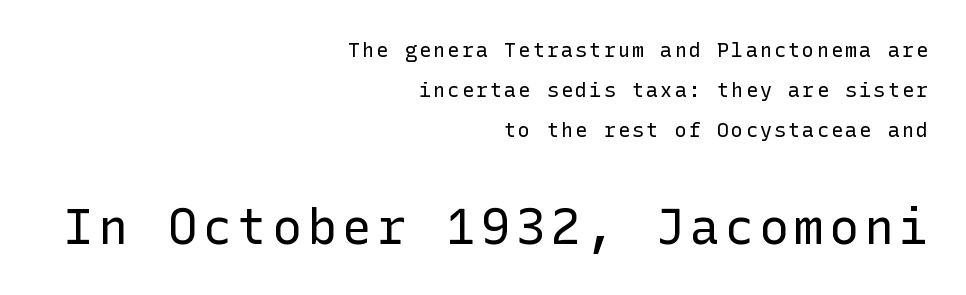
Q: Is the text bold? A: No.
Q: Is the text italic (slanted)? A: No, it is upright.
Q: Is the typeface a serif or a sans-serif typeface? A: Sans-serif.
Q: Is the text underlined? A: No.
Q: How is the paragraph aligned? A: Right-aligned.
Q: Is the spacing between lines tight, normal or loose? A: Loose.
Q: Which block of text is set in a larger size, the first (top) or the second (bottom)? A: The second (bottom) one.
Q: Width (condensed, normal, or wide)? A: Normal.
Q: Stroke contrast? A: Low.
Q: x-height? A: Medium.
